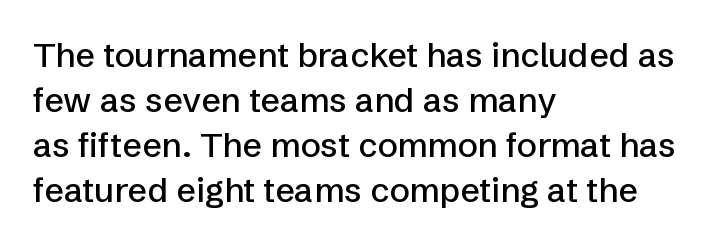
Examine the stroke ends and you'll find no serifs. Reading down the block, your eye returns to a fixed left position each line. A bare baseline throughout the passage. This is roman type, the default non-slanted kind.
